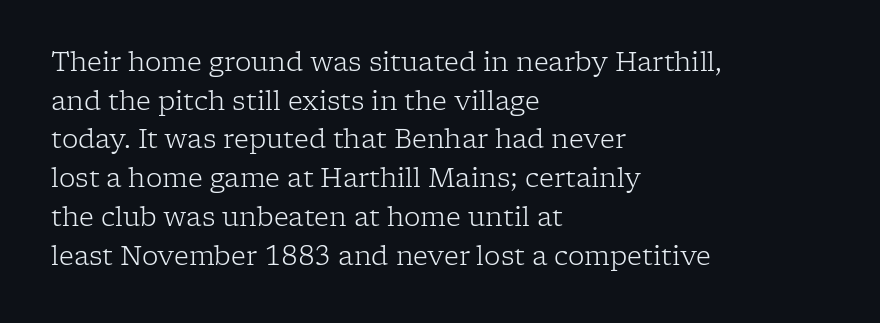
The image shows 26 px text type, upright; set left-aligned, normal line spacing (1.49x), normal letter spacing, not underlined.
